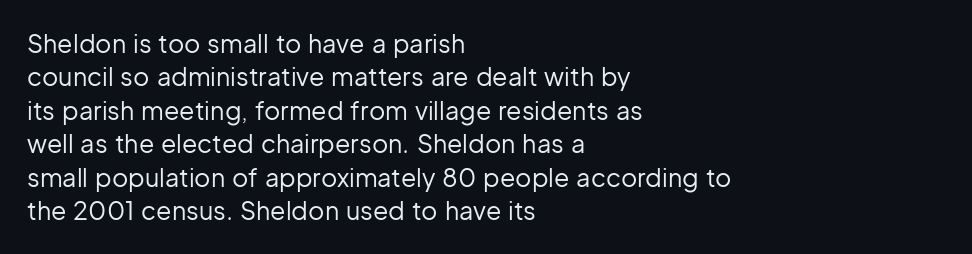
Q: Is the text bold? A: No.
Q: Is the text italic (slanted)? A: No, it is upright.
Q: Is the text underlined? A: No.
Q: How is the paragraph aligned? A: Left-aligned.
Q: Is the spacing between letters normal or unusually wide? A: Normal.
Q: Is the spacing between lines tight, normal or loose? A: Normal.
